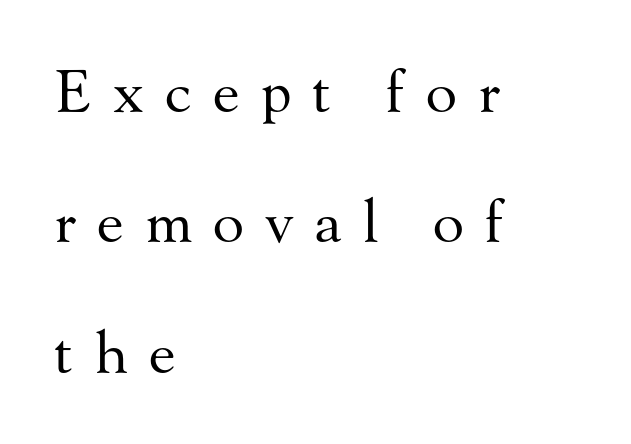
The image shows 58 px regular-weight serif type, upright; set left-aligned, loose line spacing (2.25x), unusually wide letter spacing (+0.36 em), not underlined; medium stroke contrast and a small x-height.
